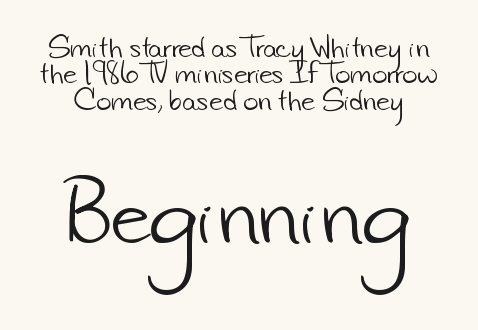
The image shows 77 px light sans-serif type; set centered, tight line spacing (1.01x), normal letter spacing, not underlined; the second (bottom) block is 2.96x larger; low stroke contrast and a small x-height.
